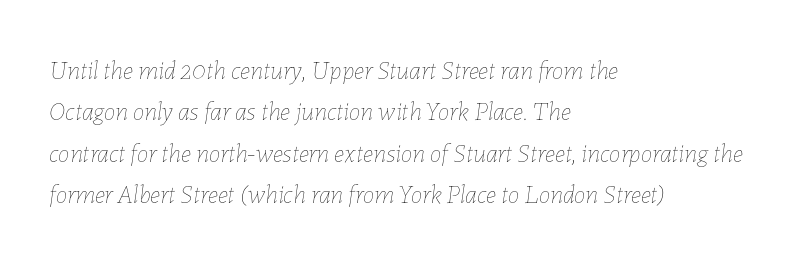
Q: Is the text bold? A: No.
Q: Is the text italic (slanted)? A: Yes, it leans right by about 7 degrees.
Q: Is the text underlined? A: No.
Q: How is the paragraph aligned? A: Left-aligned.
Q: Is the spacing between letters normal or unusually wide? A: Normal.
Q: Is the spacing between lines tight, normal or loose? A: Normal.
